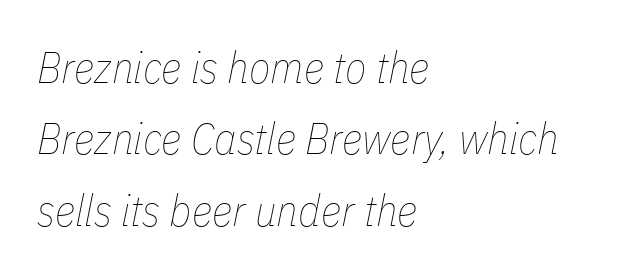
{"italic": "yes", "lean": "right", "slant_degrees": 11, "bold": "no", "weight": "thin", "width": "condensed", "stroke_contrast": "low", "x_height": "medium", "monospaced": "no", "underline": "no", "align": "left", "line_spacing": "normal", "line_spacing_ratio": 1.62, "letter_spacing": "normal", "letter_spacing_em": 0.0, "glyph_px": 44}
